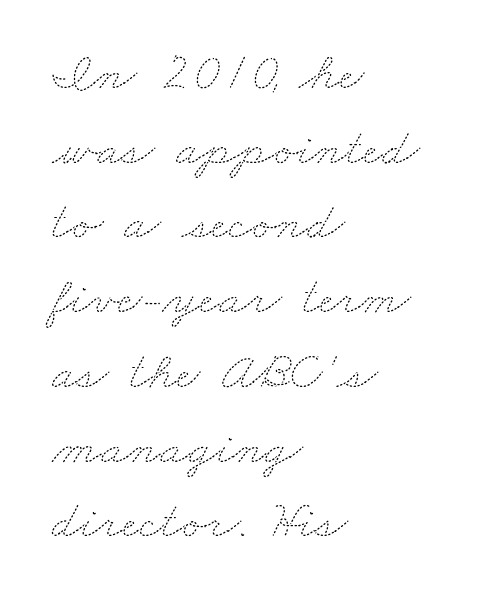
{"bold": "no", "weight": "thin", "width": "wide", "stroke_contrast": "medium", "x_height": "small", "monospaced": "no", "underline": "no", "align": "left", "line_spacing": "normal", "line_spacing_ratio": 1.41, "letter_spacing": "normal", "letter_spacing_em": 0.0, "glyph_px": 53}
